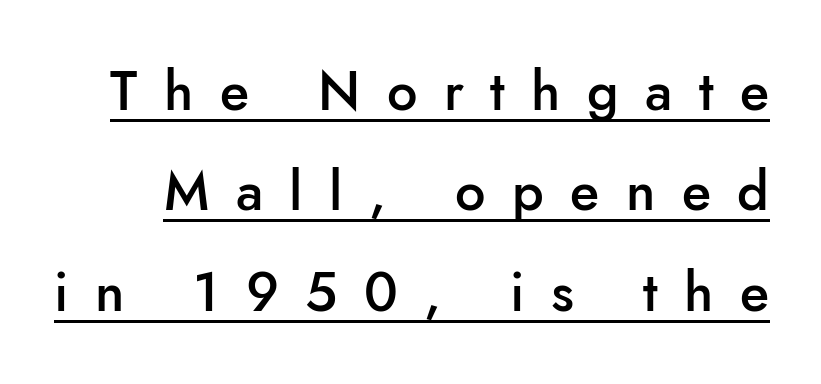
Is this a fixed-width face? No — the glyphs have proportional, varying widths. Ordinary non-slanted type is in use. The string is rendered with underlining switched on. How are the letters spaced? Widely, with obvious added tracking. The face used here is a semibold: visibly heavier than regular, lighter than bold.
